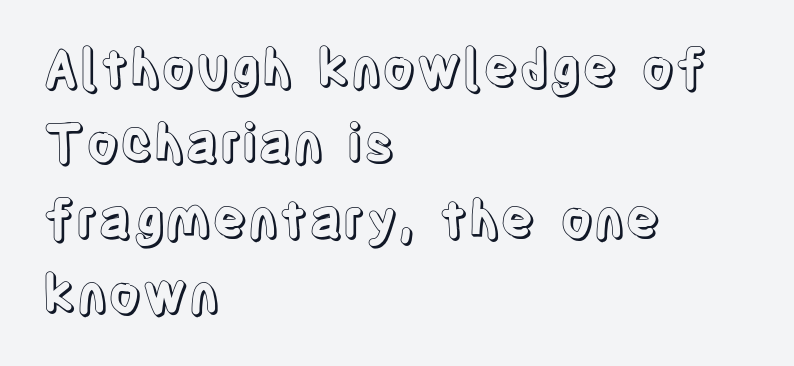
{"italic": "no", "width": "condensed", "x_height": "large", "monospaced": "no", "underline": "no", "align": "left", "line_spacing": "normal", "line_spacing_ratio": 1.45, "letter_spacing": "normal", "letter_spacing_em": 0.0, "glyph_px": 52}
